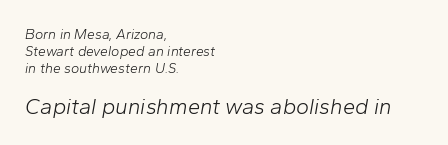
Heaviness? Minimal to ordinary, like unemphasized prose. Descenders are the only things crossing below the line. No extra tracking has been applied to these lines. Caption: multi-line text, flush left, ragged right.
